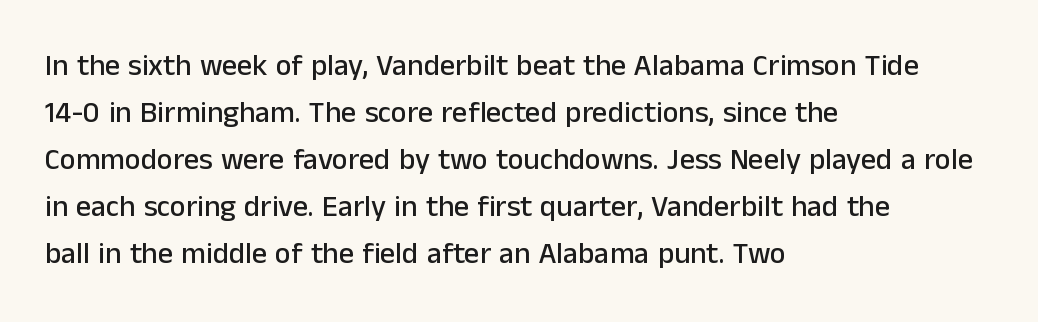
{"serif": "no", "italic": "no", "width": "normal", "stroke_contrast": "low", "x_height": "medium", "monospaced": "no", "underline": "no", "align": "left", "line_spacing": "normal", "line_spacing_ratio": 1.57, "letter_spacing": "normal", "letter_spacing_em": 0.0, "glyph_px": 30}
